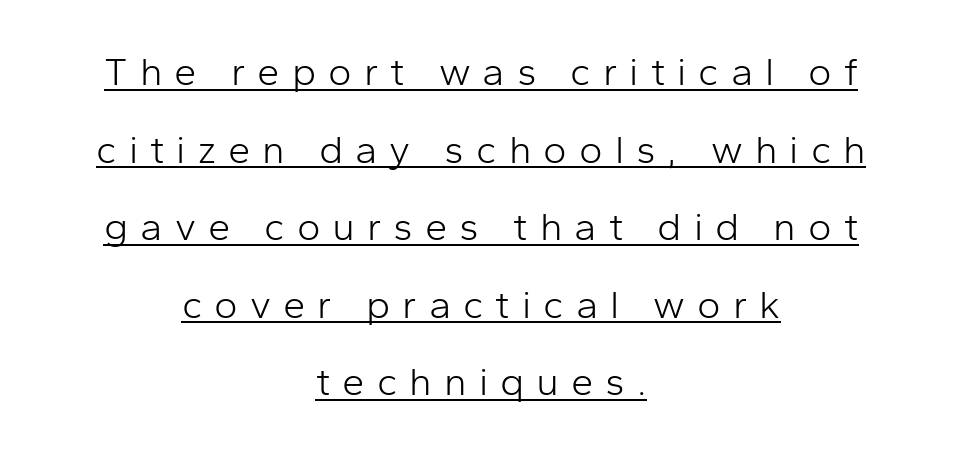
The letters carry no serifs — their stems end cleanly without finishing strokes. Here the glyphs are tracked loosely, breaking word shapes into spaced letters. The string is rendered with underlining switched on. Centered paragraph, ragged on both sides. No italicization has been applied; the sample stays upright.
